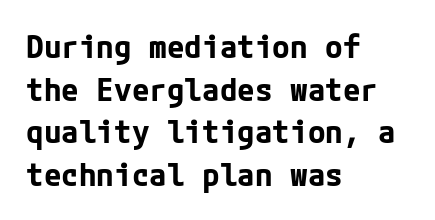
{"serif": "no", "italic": "no", "bold": "yes", "weight": "bold", "width": "normal", "stroke_contrast": "low", "x_height": "medium", "underline": "no", "align": "left", "line_spacing": "normal", "line_spacing_ratio": 1.33, "letter_spacing": "normal", "letter_spacing_em": 0.0, "glyph_px": 32}
